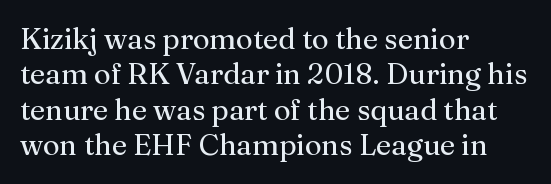
{"serif": "yes", "italic": "no", "bold": "no", "weight": "regular", "width": "normal", "stroke_contrast": "medium", "x_height": "medium", "monospaced": "no", "underline": "no", "align": "left", "line_spacing_ratio": 1.22, "letter_spacing": "normal", "letter_spacing_em": 0.0, "glyph_px": 29}
